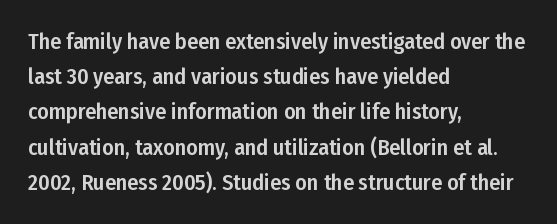
The image shows 22 px text type, upright; set left-aligned, normal line spacing (1.6x), normal letter spacing, not underlined.
